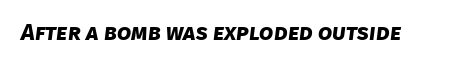
{"bold": "yes", "underline": "no", "letter_spacing": "normal", "letter_spacing_em": 0.0, "glyph_px": 23}
